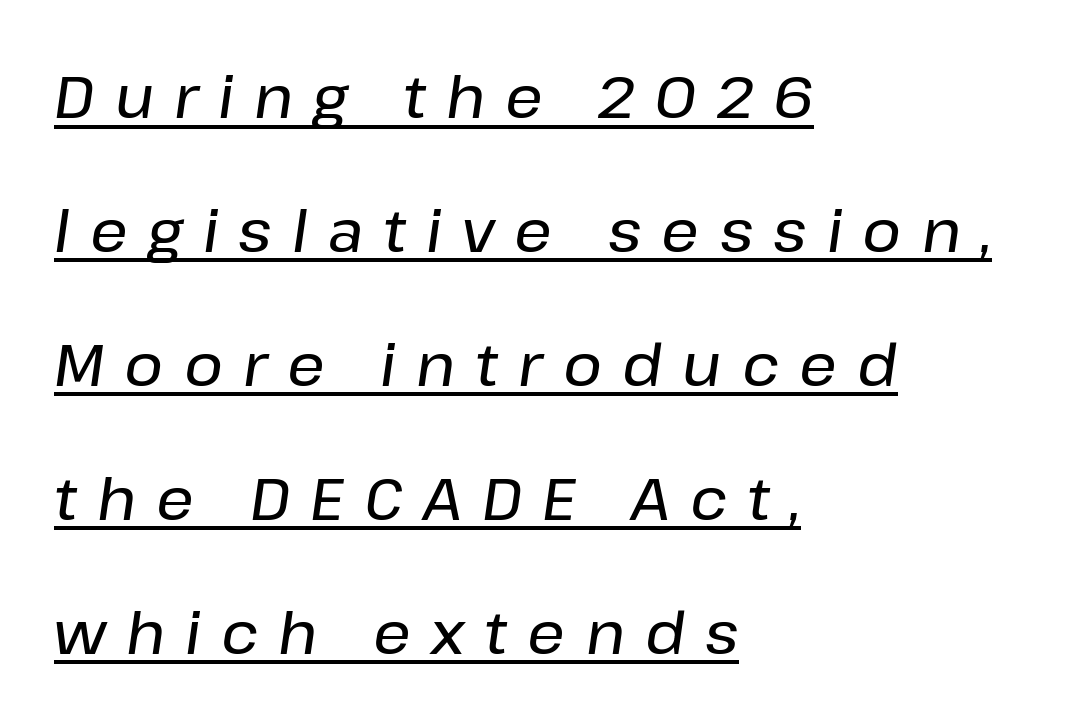
The letterforms stand isolated, each surrounded by extra space. What's the leading like? Stretched, with rows far apart. The paragraph shown leans on its left margin. This is underlined copy, the kind a proofreader might mark for attention.
